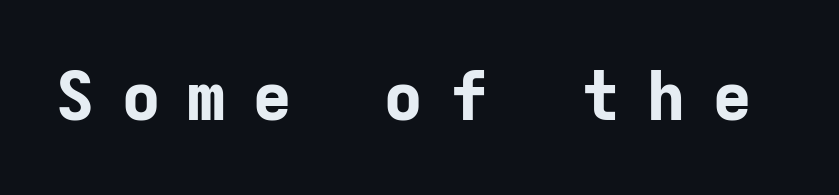
Q: Is the text bold? A: Yes.
Q: Is the text italic (slanted)? A: No, it is upright.
Q: Is the typeface a serif or a sans-serif typeface? A: Sans-serif.
Q: Is the text underlined? A: No.
Q: Is the spacing between letters normal or unusually wide? A: Unusually wide.
Q: Width (condensed, normal, or wide)? A: Normal.
Q: Stroke contrast? A: Low.
Q: x-height? A: Medium.
Q: Monospaced? A: Yes.
